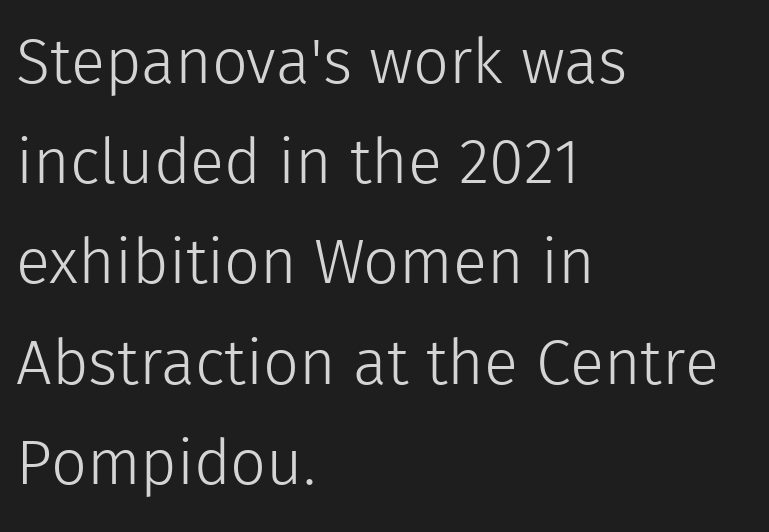
This rendering employs a face without finishing strokes, i.e., a sans-serif. Quick note: underline off. Does the leading feel generous? No, just average. Vertical stems look standard width or narrower in stroke. Proportional: the letters do not fall into vertical columns.
